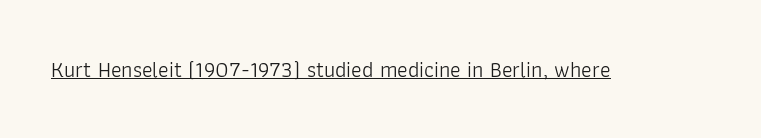
Does a line run under the words? Yes, clearly. Each word holds together tightly as a unit, with standard inter-letter gaps. When letters stand straight like this, we call the style roman or upright. Compared with a typical body face, this is equally light or lighter still.
